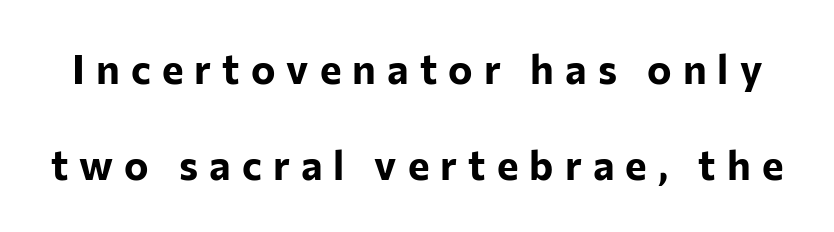
{"serif": "no", "italic": "no", "bold": "yes", "weight": "bold", "width": "normal", "stroke_contrast": "low", "x_height": "medium", "monospaced": "no", "underline": "no", "line_spacing": "loose", "line_spacing_ratio": 2.35, "letter_spacing": "wide", "letter_spacing_em": 0.27, "glyph_px": 41}
